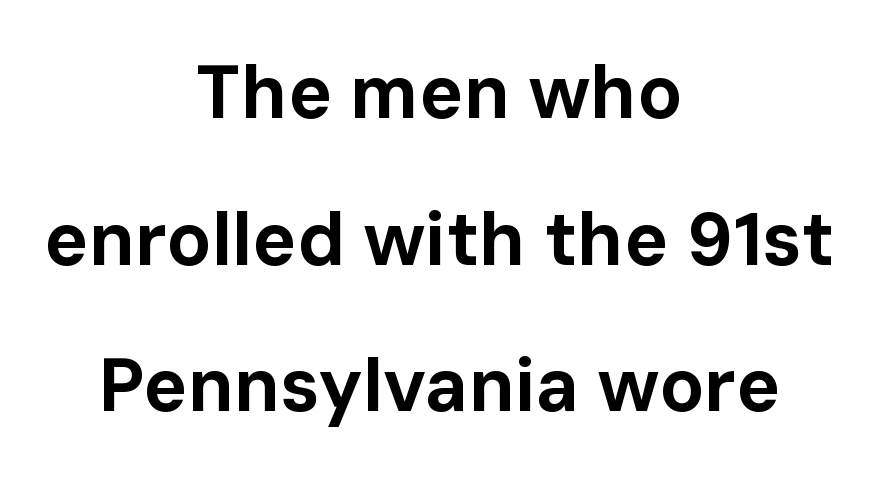
The tracking reads as untouched default to a designer's eye. Classification — sans serif. The paragraph shown floats in the horizontal middle. Here the designer chose a conventional face with non-uniform glyph widths. Is there much room between lines? Yes — plenty of vertical air separates them.
